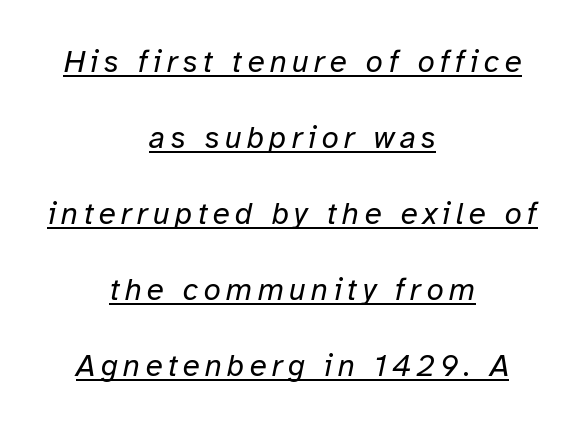
The image shows 31 px regular-weight type, italic (leaning right); set centered, loose line spacing (2.45x), underlined; low stroke contrast and a medium x-height.
